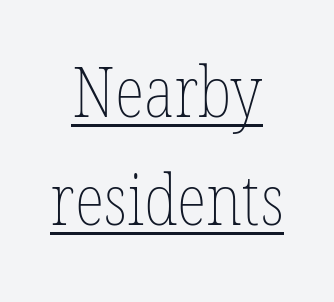
Q: Is the text bold? A: No.
Q: Is the text italic (slanted)? A: No, it is upright.
Q: Is the text underlined? A: Yes.
Q: How is the paragraph aligned? A: Centered.
Q: Is the spacing between letters normal or unusually wide? A: Normal.
Q: Is the spacing between lines tight, normal or loose? A: Normal.
Q: Width (condensed, normal, or wide)? A: Condensed.
Q: Stroke contrast? A: Low.
Q: x-height? A: Medium.
Q: Monospaced? A: No.
